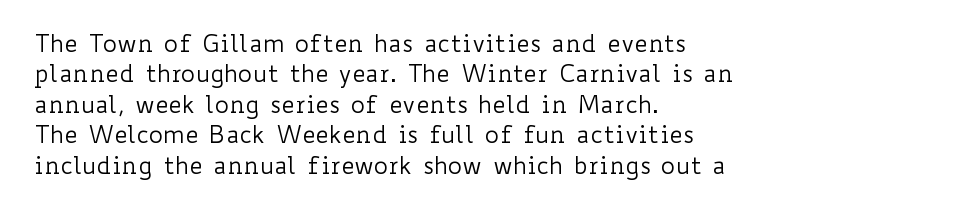
The image shows 24 px text type, upright; set left-aligned, normal line spacing (1.27x), normal letter spacing, not underlined.
